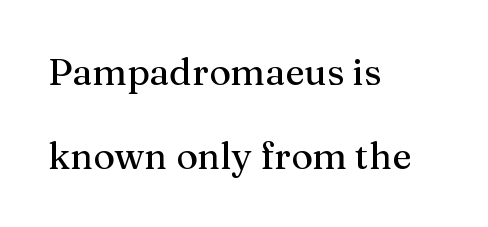
Note the varied advance widths — an 'i' is clearly narrower than an 'm'. Alignment: flush left. What kind of face is this? One with serifs. Summary of vertical rhythm: relaxed, with wide interline spacing. Clear beneath every line of the passage. You could call the tracking neutral — neither tight nor loose.
